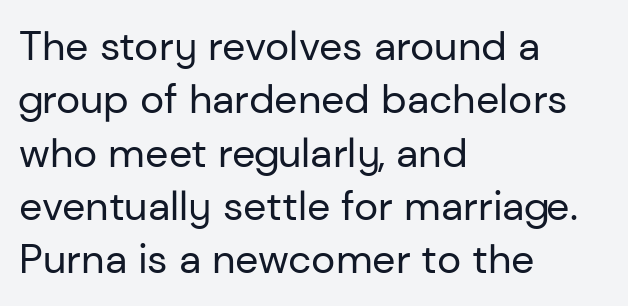
The image shows 41 px regular-weight sans-serif type, upright; set left-aligned, normal line spacing (1.3x), normal letter spacing, not underlined; low stroke contrast and a medium x-height.
